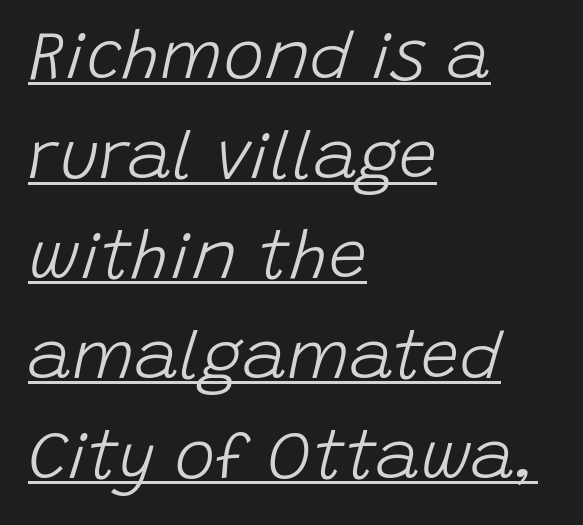
A typesetter would call this proportional, since set widths differ per character. Every row of glyphs begins at an identical x-position on the left. Each new line begins a customary step beneath the previous one. Letter spacing: default. Emphasis is given by a line drawn under the lettering.
